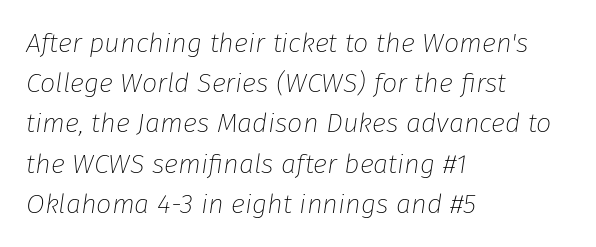
{"italic": "yes", "lean": "right", "slant_degrees": 8, "bold": "no", "underline": "no", "align": "left", "line_spacing": "normal", "line_spacing_ratio": 1.49, "letter_spacing": "normal", "letter_spacing_em": 0.0, "glyph_px": 27}
